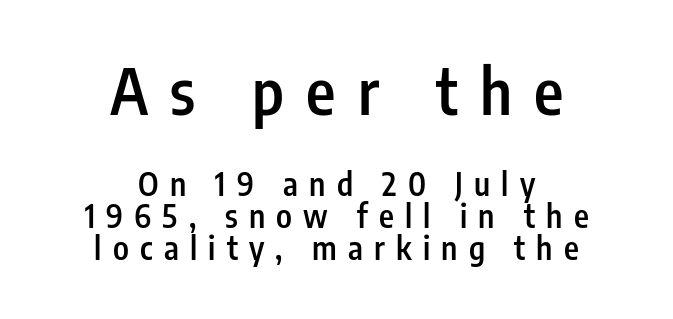
Q: Is the text bold? A: Semi-bold.
Q: Is the text italic (slanted)? A: No, it is upright.
Q: Is the typeface a serif or a sans-serif typeface? A: Sans-serif.
Q: Is the text underlined? A: No.
Q: How is the paragraph aligned? A: Centered.
Q: Is the spacing between letters normal or unusually wide? A: Unusually wide.
Q: Is the spacing between lines tight, normal or loose? A: Tight.
Q: Which block of text is set in a larger size, the first (top) or the second (bottom)? A: The first (top) one.
Q: Width (condensed, normal, or wide)? A: Condensed.
Q: Stroke contrast? A: Low.
Q: x-height? A: Medium.
Q: Monospaced? A: No.
